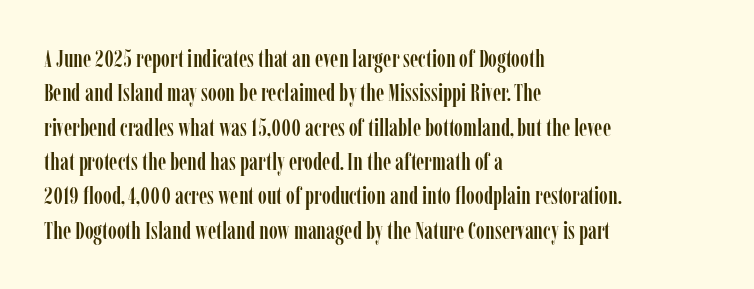
The image shows 24 px text type, upright; set left-aligned, normal line spacing (1.43x), normal letter spacing, not underlined.
